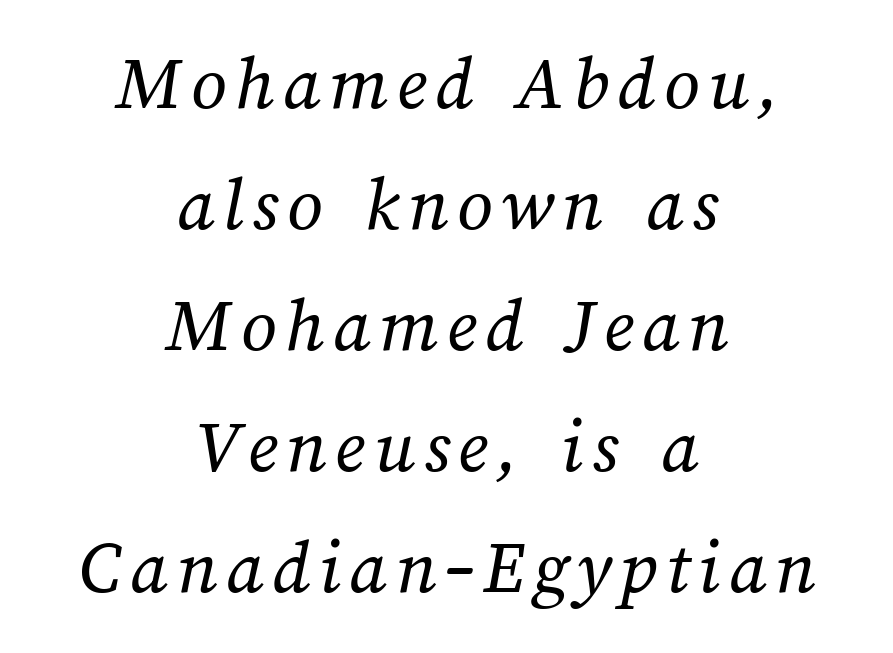
Think standard paragraph weight, or any step lighter than that. Both edges are ragged and mirror each other, which tells us the setting is centered. Has an underline been added? It has not. Evenly set lines give the paragraph a standard silhouette. Here the designer chose a conventional face with non-uniform glyph widths.
